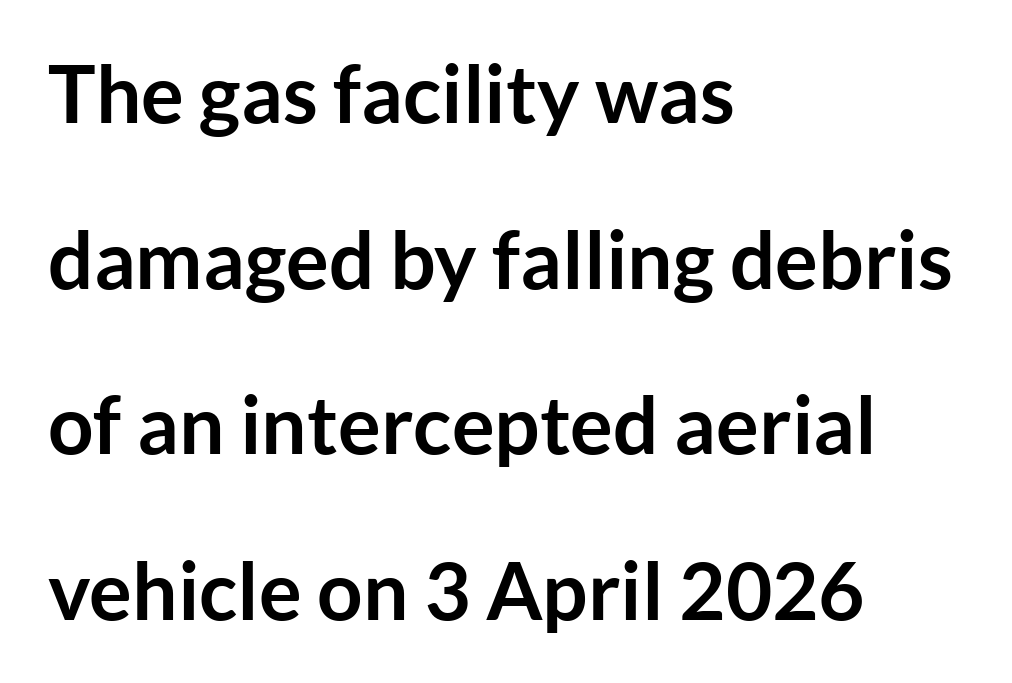
The image shows 80 px semibold sans-serif type, upright; set left-aligned, loose line spacing (2.07x), normal letter spacing, not underlined; low stroke contrast and a medium x-height.
